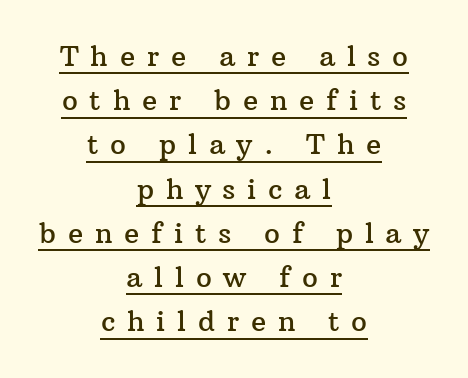
The image shows 28 px serif type, upright; set centered, normal line spacing (1.58x), unusually wide letter spacing (+0.42 em), underlined; medium stroke contrast and a medium x-height.
